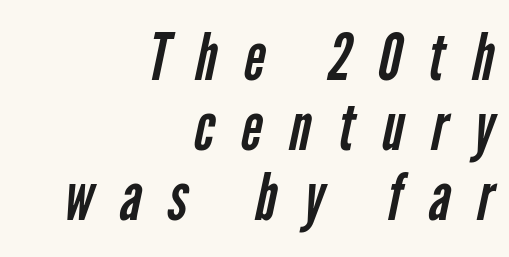
This rendering features lettering with no underline. The rendering uses natural spacing where letterforms have individual widths. I'd call this a sans setting — the letters go barefoot. The passage shown has open, widely tracked lettering throughout. The strokes carry an ordinary text weight at most.
